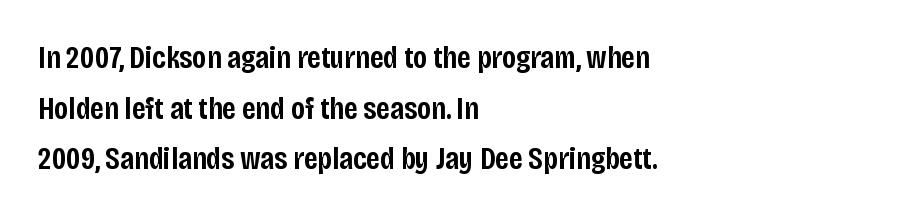
Compared with typical body copy, the letter spacing here is the same. In terms of letterform style, serifs are entirely absent. Honestly, the row spacing looks completely unremarkable. Letters rest on an invisible, unmarked baseline.
